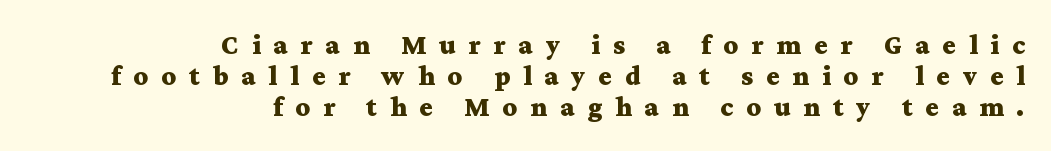
{"serif": "yes", "italic": "no", "bold": "yes", "weight": "bold", "width": "wide", "stroke_contrast": "medium", "x_height": "medium", "monospaced": "no", "underline": "no", "align": "right", "line_spacing": "tight", "line_spacing_ratio": 1.1, "letter_spacing": "wide", "letter_spacing_em": 0.46, "glyph_px": 28}
